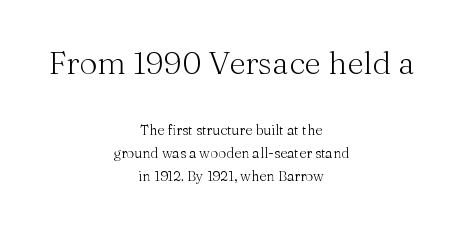
The image shows 32 px light serif type, upright; set centered, normal line spacing (1.66x), normal letter spacing, not underlined; the first (top) block is 2.29x larger; medium stroke contrast and a medium x-height.
